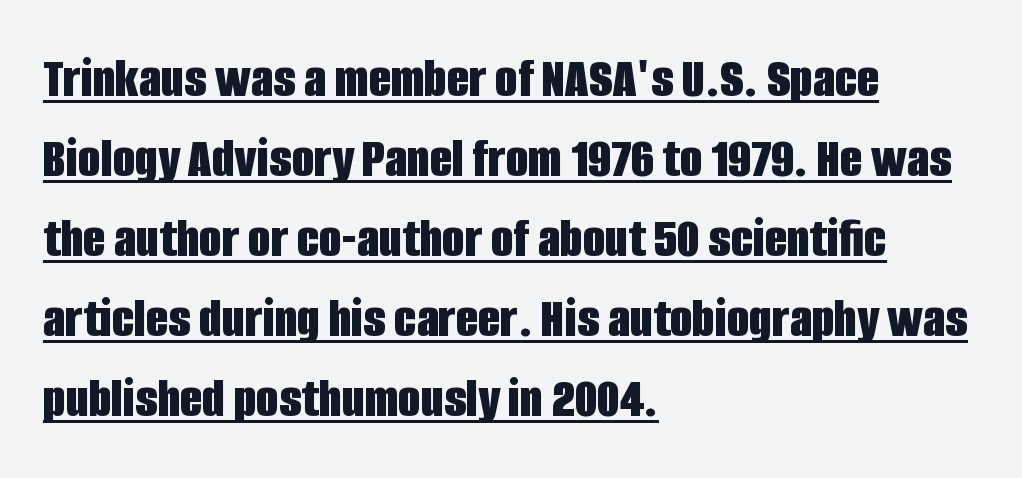
Q: Is the text bold? A: Yes.
Q: Is the text italic (slanted)? A: No, it is upright.
Q: Is the typeface a serif or a sans-serif typeface? A: Sans-serif.
Q: Is the text underlined? A: Yes.
Q: How is the paragraph aligned? A: Left-aligned.
Q: Is the spacing between letters normal or unusually wide? A: Normal.
Q: Is the spacing between lines tight, normal or loose? A: Normal.
Q: Width (condensed, normal, or wide)? A: Condensed.
Q: Stroke contrast? A: Low.
Q: x-height? A: Large.
Q: Monospaced? A: No.
